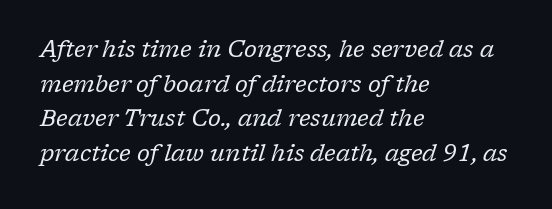
{"italic": "yes", "lean": "right", "slant_degrees": 17, "bold": "no", "underline": "no", "align": "left", "line_spacing": "normal", "line_spacing_ratio": 1.51, "letter_spacing": "normal", "letter_spacing_em": 0.0, "glyph_px": 23}
